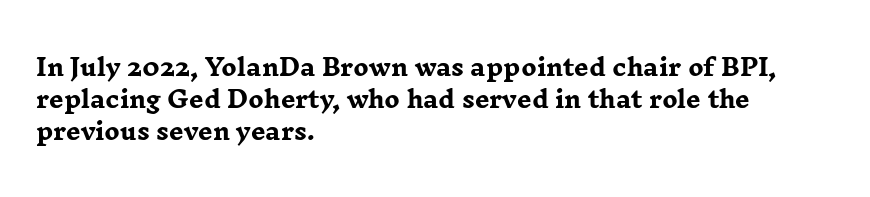
{"italic": "no", "bold": "yes", "underline": "no", "align": "left", "line_spacing": "normal", "line_spacing_ratio": 1.39, "letter_spacing": "normal", "letter_spacing_em": 0.0, "glyph_px": 23}
